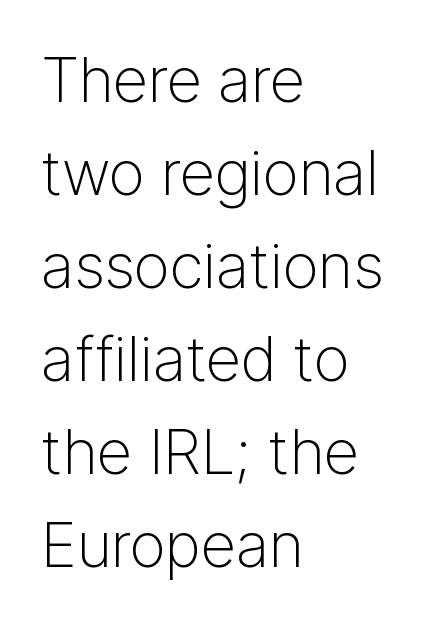
Q: Is the text bold? A: No.
Q: Is the text italic (slanted)? A: No, it is upright.
Q: Is the typeface a serif or a sans-serif typeface? A: Sans-serif.
Q: Is the text underlined? A: No.
Q: How is the paragraph aligned? A: Left-aligned.
Q: Is the spacing between letters normal or unusually wide? A: Normal.
Q: Is the spacing between lines tight, normal or loose? A: Normal.
Q: Width (condensed, normal, or wide)? A: Normal.
Q: Stroke contrast? A: Low.
Q: x-height? A: Medium.
Q: Monospaced? A: No.
